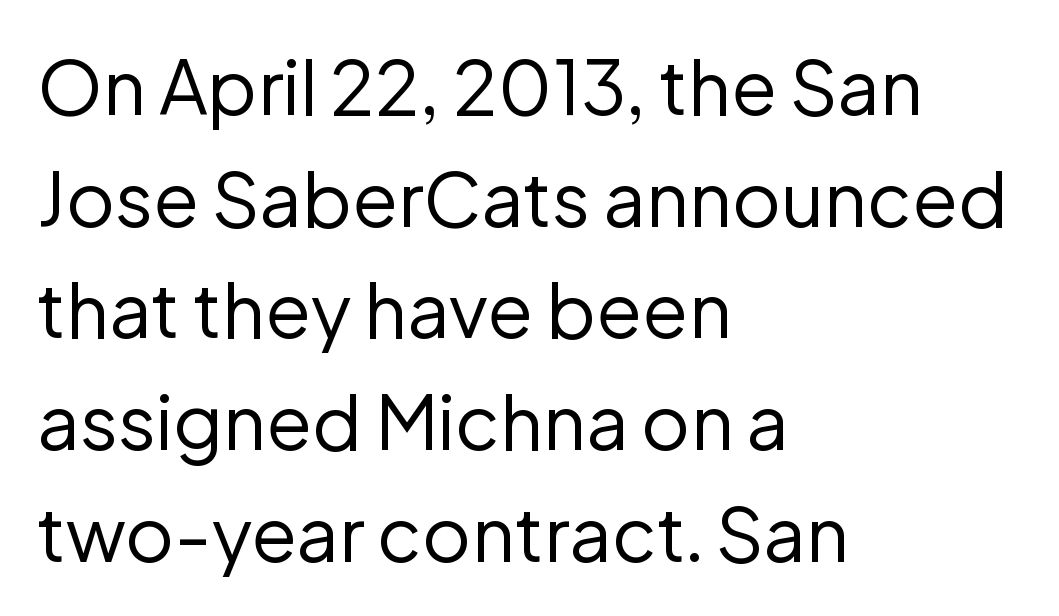
The image shows 75 px regular-weight sans-serif type, upright; set left-aligned, normal line spacing (1.49x), normal letter spacing, not underlined; low stroke contrast and a medium x-height.
